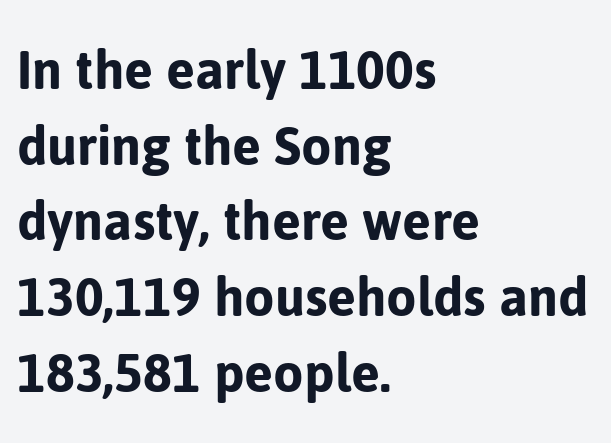
{"serif": "no", "italic": "no", "width": "normal", "stroke_contrast": "low", "x_height": "medium", "monospaced": "no", "underline": "no", "align": "left", "line_spacing_ratio": 1.22, "letter_spacing": "normal", "letter_spacing_em": 0.0, "glyph_px": 62}
